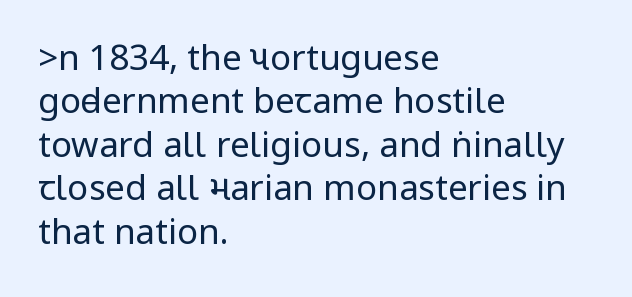
The paragraph shown leans on its left margin. Nobody drew a line under any word here. Stroke mass is kept to a normal reading level or below. Ordinary non-slanted type is in use. Does extra space separate the letters? No, they use regular spacing. The font family rendered here belongs to the sans-serif group.
